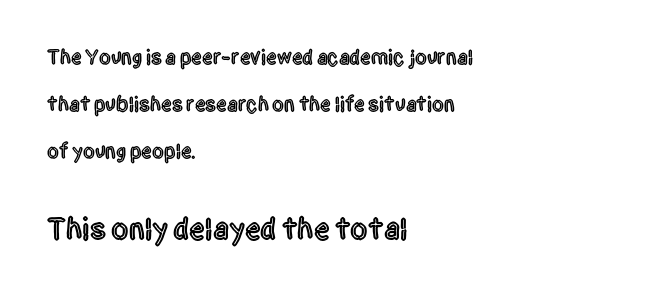
The image shows 31 px condensed sans-serif type, upright; set left-aligned, loose line spacing (2.25x), normal letter spacing, not underlined; the second (bottom) block is 1.48x larger; a large x-height.
